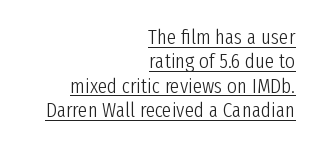
Look at the tracking — it's just the regular setting, nothing added. Characters remain perfectly vertical along every line. The typesetting does not lean heavy: it is not bold. The passage shown is underscored from start to finish. The passage is arranged like a letterhead date or caption credit — flush right.
